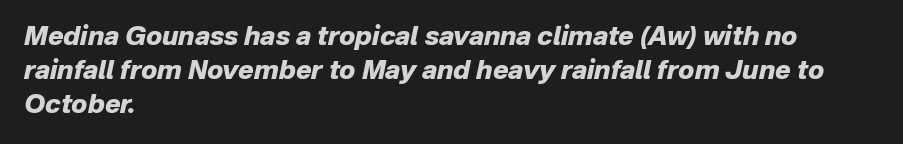
Q: Is the text bold? A: Yes.
Q: Is the text italic (slanted)? A: Yes, it leans right by about 12 degrees.
Q: Is the text underlined? A: No.
Q: How is the paragraph aligned? A: Left-aligned.
Q: Is the spacing between letters normal or unusually wide? A: Normal.
Q: Is the spacing between lines tight, normal or loose? A: Normal.
